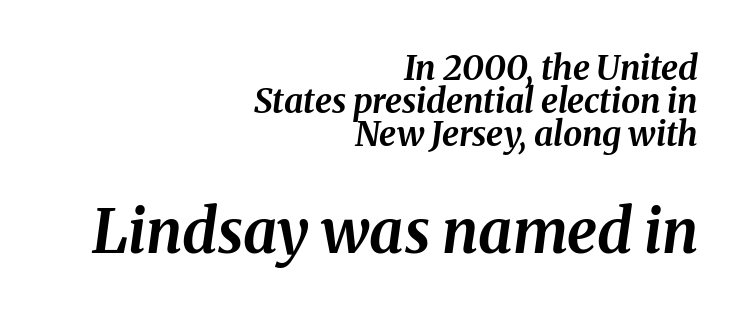
Q: Is the text bold? A: Yes.
Q: Is the text italic (slanted)? A: Yes, it leans right by about 8 degrees.
Q: Is the text underlined? A: No.
Q: How is the paragraph aligned? A: Right-aligned.
Q: Is the spacing between letters normal or unusually wide? A: Normal.
Q: Is the spacing between lines tight, normal or loose? A: Tight.
Q: Which block of text is set in a larger size, the first (top) or the second (bottom)? A: The second (bottom) one.
Q: Width (condensed, normal, or wide)? A: Normal.
Q: Stroke contrast? A: Medium.
Q: x-height? A: Medium.
Q: Monospaced? A: No.
